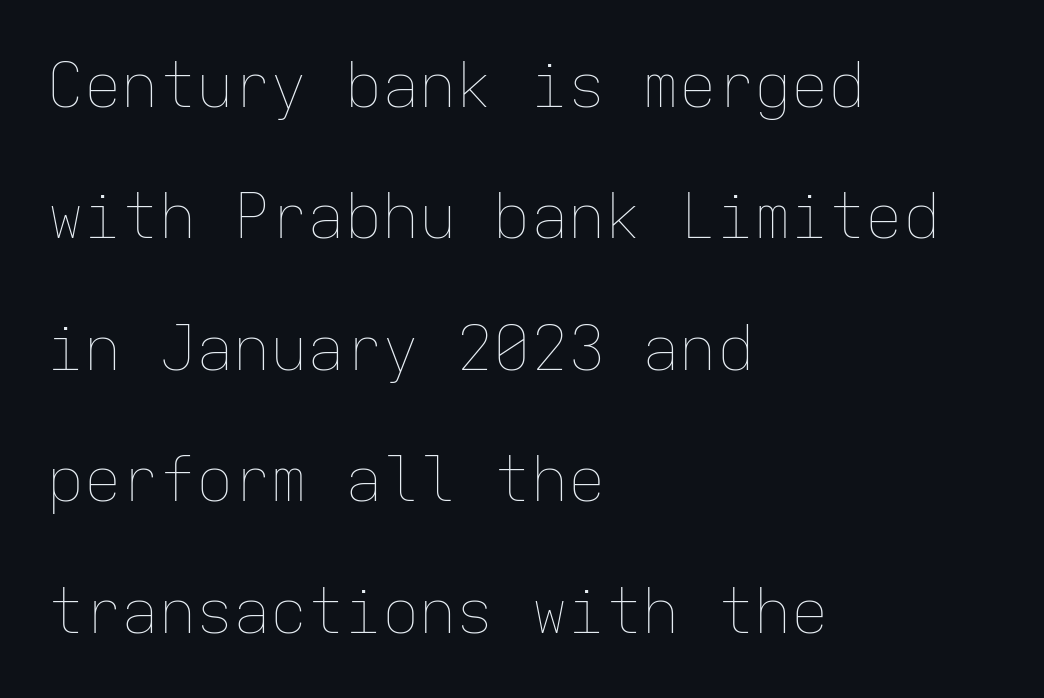
The image shows 62 px thin type, upright, monospaced; set left-aligned, loose line spacing (2.12x), normal letter spacing, not underlined; low stroke contrast and a medium x-height.
